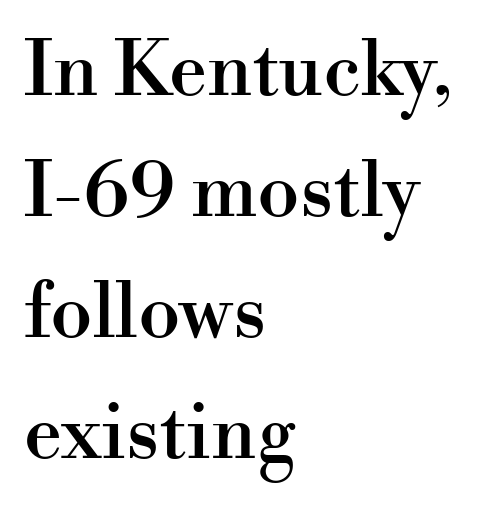
The image shows 76 px serif type, upright; set left-aligned, normal line spacing (1.59x), normal letter spacing, not underlined; high stroke contrast and a small x-height.
